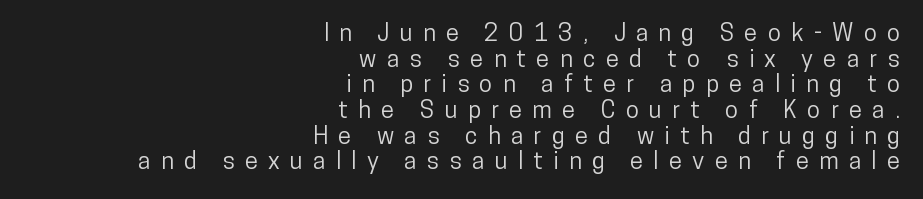
{"italic": "no", "underline": "no", "align": "right", "line_spacing": "tight", "line_spacing_ratio": 1.07, "letter_spacing": "wide", "letter_spacing_em": 0.43, "glyph_px": 24}
